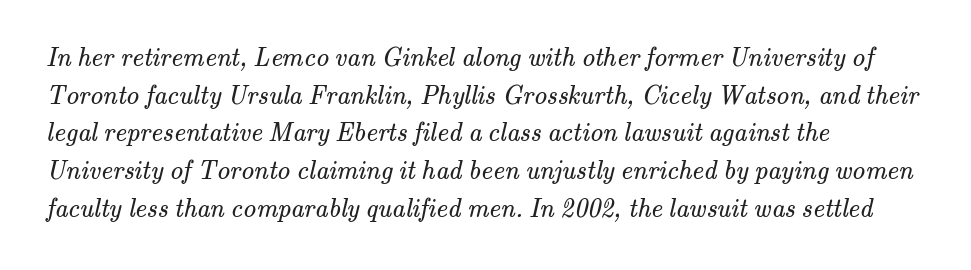
The zone under the glyphs is completely vacant. Short note: letters normally spaced. Vertically, the passage feels balanced, rows spaced as you'd expect. Think standard paragraph weight, or any step lighter than that.
